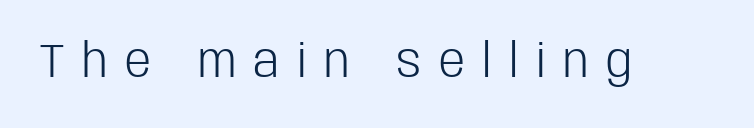
The image shows 47 px light, condensed sans-serif type, upright; set unusually wide letter spacing (+0.37 em), not underlined; low stroke contrast and a large x-height.
